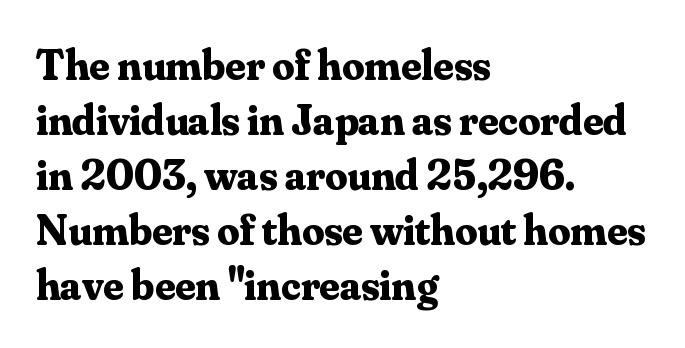
Q: Is the text bold? A: Yes.
Q: Is the text italic (slanted)? A: No, it is upright.
Q: Is the typeface a serif or a sans-serif typeface? A: Serif.
Q: Is the text underlined? A: No.
Q: How is the paragraph aligned? A: Left-aligned.
Q: Is the spacing between letters normal or unusually wide? A: Normal.
Q: Is the spacing between lines tight, normal or loose? A: Normal.
Q: Width (condensed, normal, or wide)? A: Normal.
Q: Stroke contrast? A: Medium.
Q: x-height? A: Small.
Q: Monospaced? A: No.
